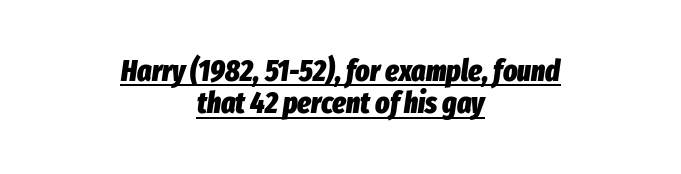
Q: Is the text bold? A: Yes.
Q: Is the text italic (slanted)? A: Yes, it leans right by about 8 degrees.
Q: Is the text underlined? A: Yes.
Q: How is the paragraph aligned? A: Centered.
Q: Is the spacing between letters normal or unusually wide? A: Normal.
Q: Is the spacing between lines tight, normal or loose? A: Tight.
Q: Width (condensed, normal, or wide)? A: Condensed.
Q: Stroke contrast? A: Low.
Q: x-height? A: Medium.
Q: Monospaced? A: No.
